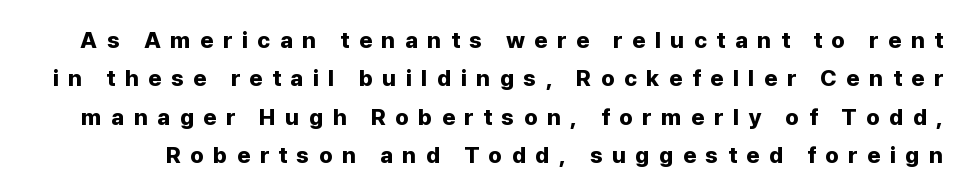
Q: Is the text bold? A: Yes.
Q: Is the text italic (slanted)? A: No, it is upright.
Q: Is the text underlined? A: No.
Q: Is the spacing between letters normal or unusually wide? A: Unusually wide.
Q: Is the spacing between lines tight, normal or loose? A: Normal.
